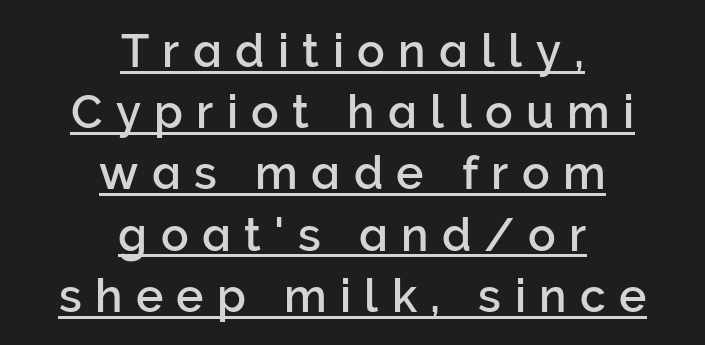
The image shows 46 px sans-serif type, upright; set centered, normal line spacing (1.33x), unusually wide letter spacing (+0.29 em), underlined; low stroke contrast and a medium x-height.
